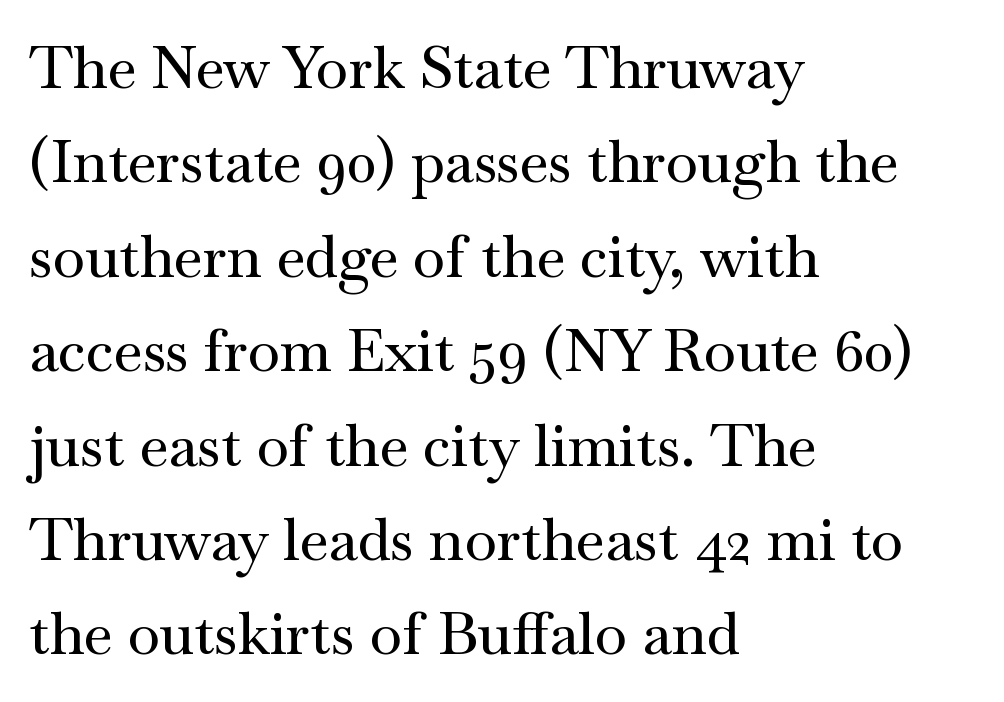
{"serif": "yes", "italic": "no", "width": "wide", "stroke_contrast": "medium", "x_height": "small", "monospaced": "no", "underline": "no", "align": "left", "line_spacing": "normal", "line_spacing_ratio": 1.6, "letter_spacing": "normal", "letter_spacing_em": 0.0, "glyph_px": 59}
